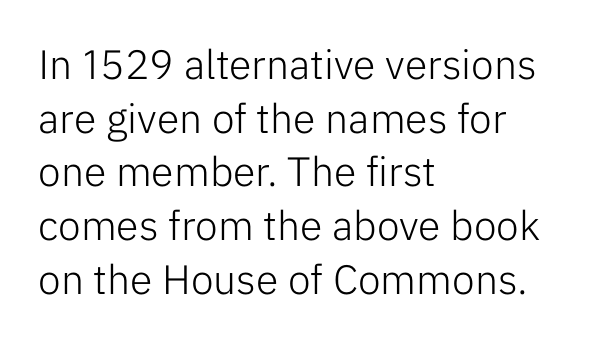
Q: Is the text bold? A: No.
Q: Is the text italic (slanted)? A: No, it is upright.
Q: Is the typeface a serif or a sans-serif typeface? A: Sans-serif.
Q: Is the text underlined? A: No.
Q: How is the paragraph aligned? A: Left-aligned.
Q: Is the spacing between letters normal or unusually wide? A: Normal.
Q: Is the spacing between lines tight, normal or loose? A: Normal.
Q: Width (condensed, normal, or wide)? A: Normal.
Q: Stroke contrast? A: Low.
Q: x-height? A: Medium.
Q: Monospaced? A: No.
